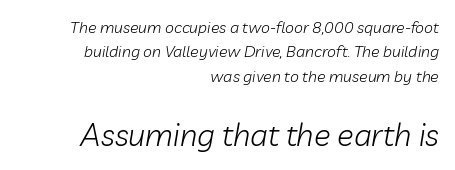
Q: Is the text bold? A: No.
Q: Is the text italic (slanted)? A: Yes, it leans right by about 10 degrees.
Q: Is the text underlined? A: No.
Q: How is the paragraph aligned? A: Right-aligned.
Q: Is the spacing between letters normal or unusually wide? A: Normal.
Q: Is the spacing between lines tight, normal or loose? A: Normal.
Q: Which block of text is set in a larger size, the first (top) or the second (bottom)? A: The second (bottom) one.
Q: Width (condensed, normal, or wide)? A: Normal.
Q: Stroke contrast? A: Low.
Q: x-height? A: Medium.
Q: Monospaced? A: No.
